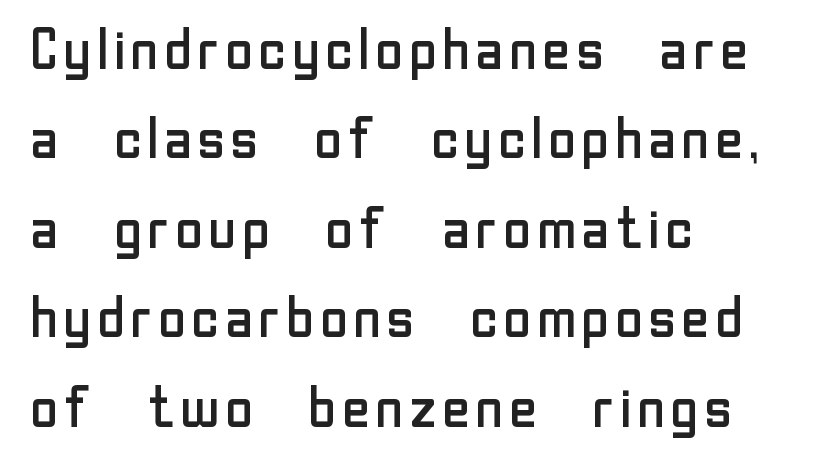
{"serif": "no", "italic": "no", "bold": "no", "weight": "regular", "width": "normal", "stroke_contrast": "low", "x_height": "medium", "monospaced": "no", "underline": "no", "align": "left", "line_spacing": "normal", "line_spacing_ratio": 1.57, "letter_spacing": "normal", "letter_spacing_em": 0.0, "glyph_px": 57}
